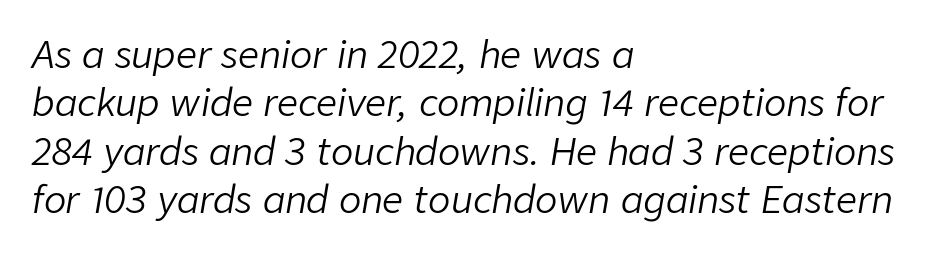
The image shows 37 px light type, italic (leaning right); set left-aligned, normal line spacing (1.31x), normal letter spacing, not underlined; low stroke contrast and a medium x-height.
